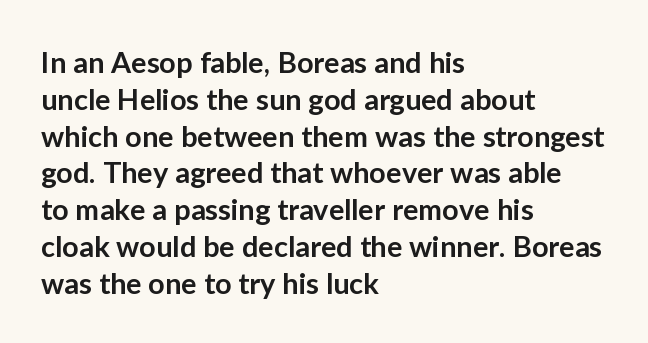
The glyphs are unaccompanied by any horizontal stroke below them. Short and long lines alike share a common starting point at left. Nothing sits at the stroke ends, so this counts as sans-serif. The letters sit at their default tracking, neither squeezed nor spread. The axis of the letterforms is exactly vertical.
